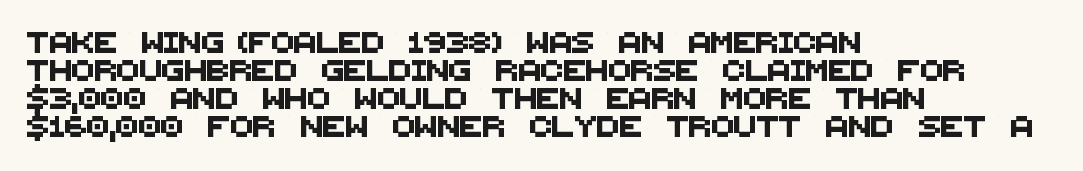
{"underline": "no", "align": "left", "line_spacing": "normal", "line_spacing_ratio": 1.34, "letter_spacing": "normal", "letter_spacing_em": 0.0, "glyph_px": 21}
